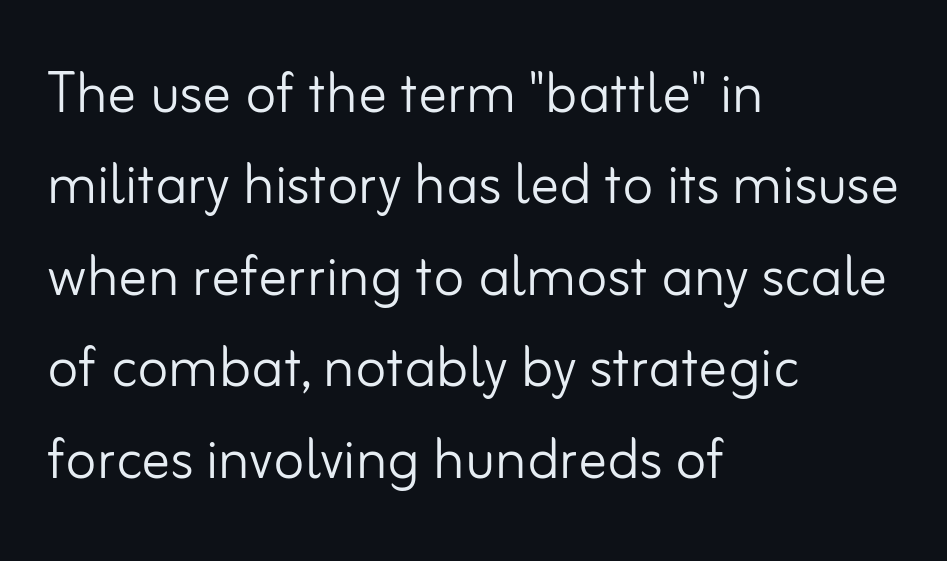
Only glyphs here, with clear space below each row. Every character sits straight up, as roman type does. The font family rendered here belongs to the sans-serif group. There is no visible air inserted between adjacent glyphs. The rendering anchors every line to the left-hand side.
